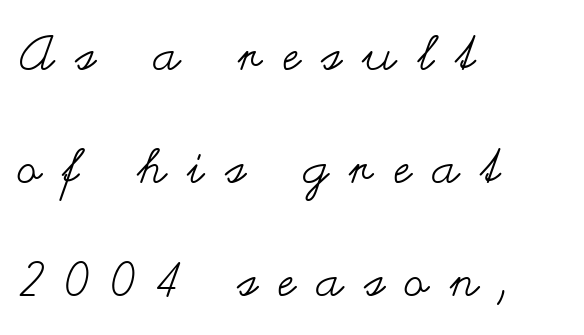
{"bold": "no", "weight": "regular", "width": "wide", "stroke_contrast": "medium", "x_height": "small", "monospaced": "no", "underline": "no", "align": "left", "line_spacing": "loose", "line_spacing_ratio": 2.35, "letter_spacing": "wide", "letter_spacing_em": 0.45, "glyph_px": 48}
